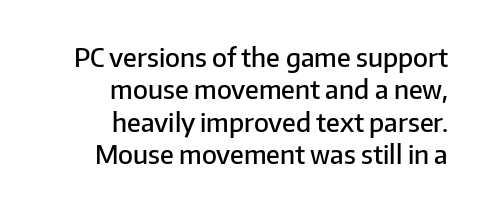
{"italic": "no", "bold": "semi", "underline": "no", "align": "right", "line_spacing": "normal", "line_spacing_ratio": 1.25, "letter_spacing": "normal", "letter_spacing_em": 0.0, "glyph_px": 26}
